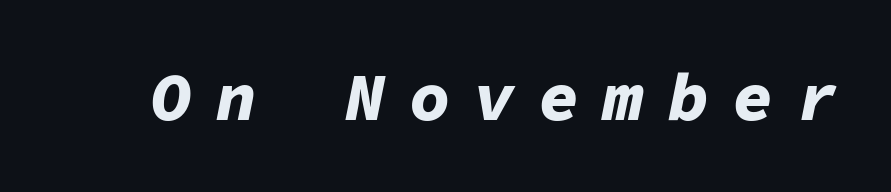
{"italic": "yes", "lean": "right", "slant_degrees": 11, "bold": "yes", "weight": "bold", "width": "normal", "stroke_contrast": "low", "x_height": "medium", "monospaced": "yes", "underline": "no", "letter_spacing": "wide", "letter_spacing_em": 0.35, "glyph_px": 68}
